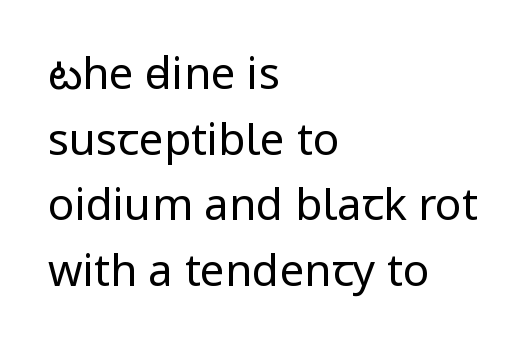
Q: Is the text bold? A: No.
Q: Is the text italic (slanted)? A: No, it is upright.
Q: Is the typeface a serif or a sans-serif typeface? A: Sans-serif.
Q: Is the text underlined? A: No.
Q: How is the paragraph aligned? A: Left-aligned.
Q: Is the spacing between letters normal or unusually wide? A: Normal.
Q: Is the spacing between lines tight, normal or loose? A: Normal.
Q: Width (condensed, normal, or wide)? A: Condensed.
Q: Stroke contrast? A: Low.
Q: x-height? A: Large.
Q: Monospaced? A: No.
